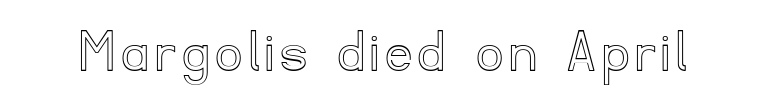
{"italic": "no", "width": "normal", "x_height": "small", "monospaced": "no", "underline": "no", "glyph_px": 62}
